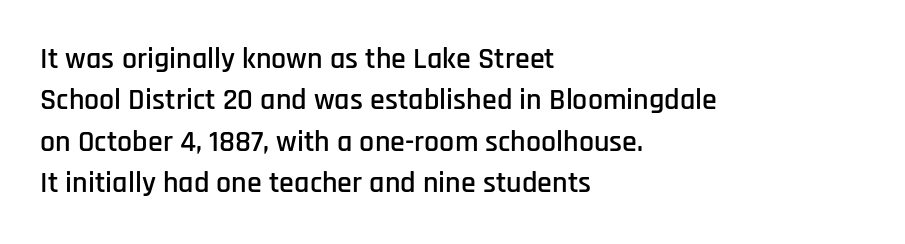
Q: Is the text italic (slanted)? A: No, it is upright.
Q: Is the typeface a serif or a sans-serif typeface? A: Sans-serif.
Q: Is the text underlined? A: No.
Q: How is the paragraph aligned? A: Left-aligned.
Q: Is the spacing between letters normal or unusually wide? A: Normal.
Q: Is the spacing between lines tight, normal or loose? A: Normal.
Q: Width (condensed, normal, or wide)? A: Condensed.
Q: Stroke contrast? A: Low.
Q: x-height? A: Large.
Q: Monospaced? A: No.
